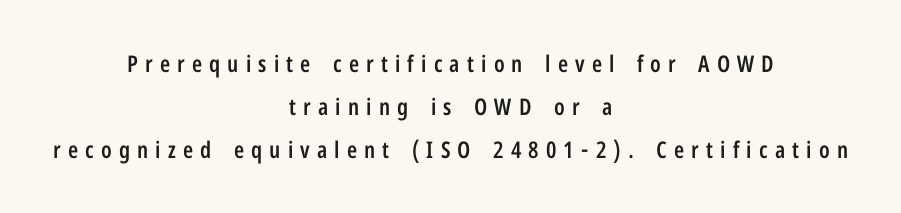
{"italic": "no", "bold": "semi", "underline": "no", "align": "center", "line_spacing_ratio": 1.88, "letter_spacing": "wide", "letter_spacing_em": 0.31, "glyph_px": 23}
